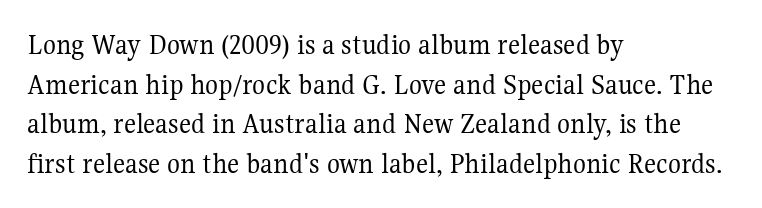
{"serif": "yes", "italic": "no", "bold": "no", "weight": "regular", "width": "normal", "stroke_contrast": "medium", "x_height": "medium", "monospaced": "no", "underline": "no", "align": "left", "line_spacing": "normal", "line_spacing_ratio": 1.32, "letter_spacing": "normal", "letter_spacing_em": 0.0, "glyph_px": 30}
